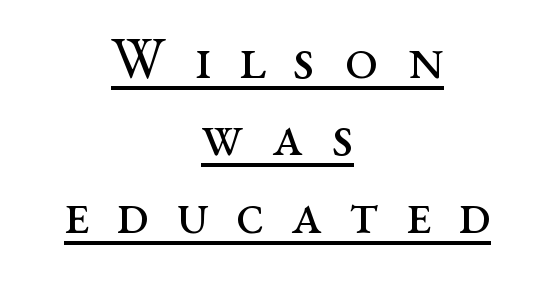
The image shows 59 px regular-weight, wide serif type, upright; set centered, normal line spacing (1.31x), unusually wide letter spacing (+0.47 em), underlined; medium stroke contrast and a medium x-height.
